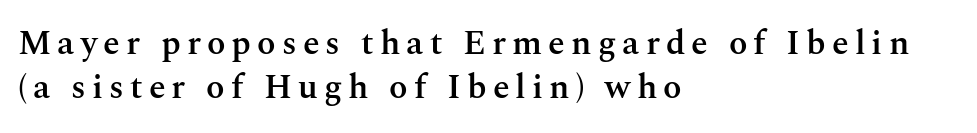
Posture: vertical. These lines stack with their left ends in a neat column. This rendering features lettering with no underline. Serif or sans? Serif — the stroke terminals have little feet.
